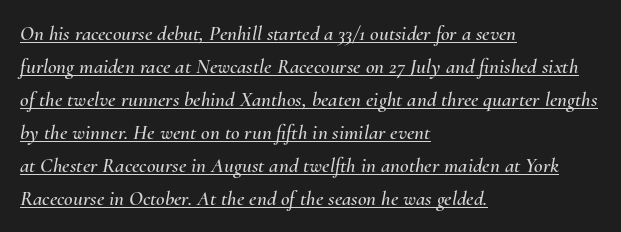
Compared with undecorated copy, this sample adds a rule below the words. The face used here is rendered with its standard letterfit. One-word summary of the alignment: left. The designer left line spacing at the default. This is oblique type, the kind used for emphasis or titles.
